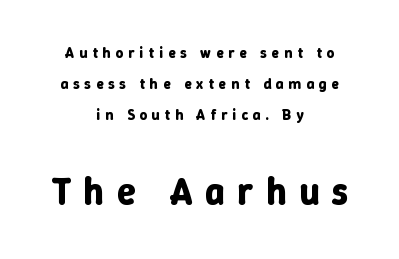
Q: Is the text bold? A: Yes.
Q: Is the text italic (slanted)? A: No, it is upright.
Q: Is the text underlined? A: No.
Q: How is the paragraph aligned? A: Centered.
Q: Is the spacing between letters normal or unusually wide? A: Unusually wide.
Q: Is the spacing between lines tight, normal or loose? A: Loose.
Q: Which block of text is set in a larger size, the first (top) or the second (bottom)? A: The second (bottom) one.
Q: Width (condensed, normal, or wide)? A: Normal.
Q: Stroke contrast? A: Low.
Q: x-height? A: Medium.
Q: Monospaced? A: No.
